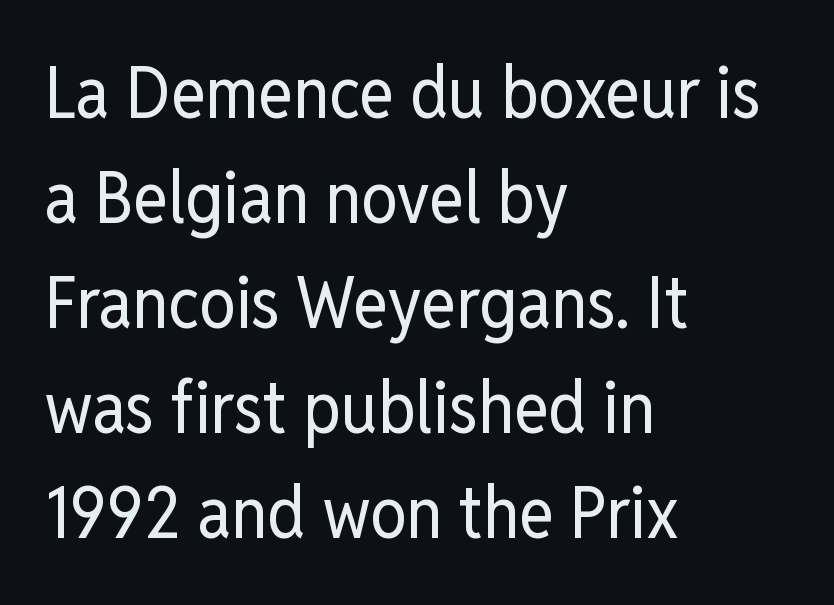
{"serif": "no", "italic": "no", "bold": "no", "weight": "regular", "width": "condensed", "stroke_contrast": "low", "x_height": "medium", "monospaced": "no", "underline": "no", "align": "left", "line_spacing": "normal", "line_spacing_ratio": 1.44, "letter_spacing": "normal", "letter_spacing_em": 0.0, "glyph_px": 73}
